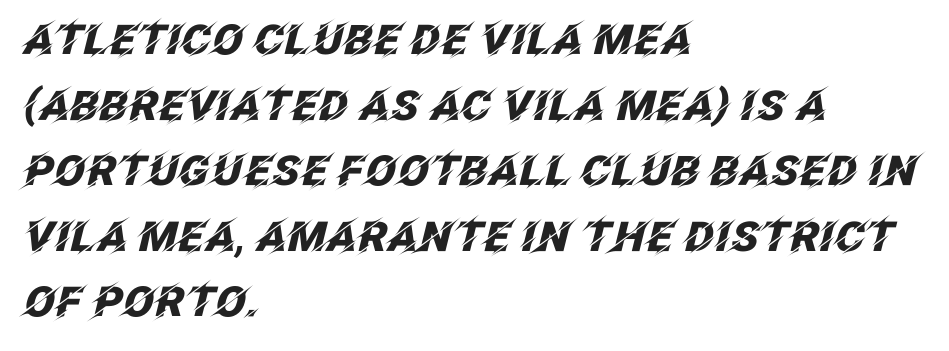
{"italic": "yes", "lean": "right", "slant_degrees": 12, "bold": "yes", "weight": "heavy", "width": "normal", "stroke_contrast": "low", "x_height": "large", "monospaced": "no", "underline": "no", "align": "left", "line_spacing": "normal", "line_spacing_ratio": 1.6, "letter_spacing": "normal", "letter_spacing_em": 0.0, "glyph_px": 41}
